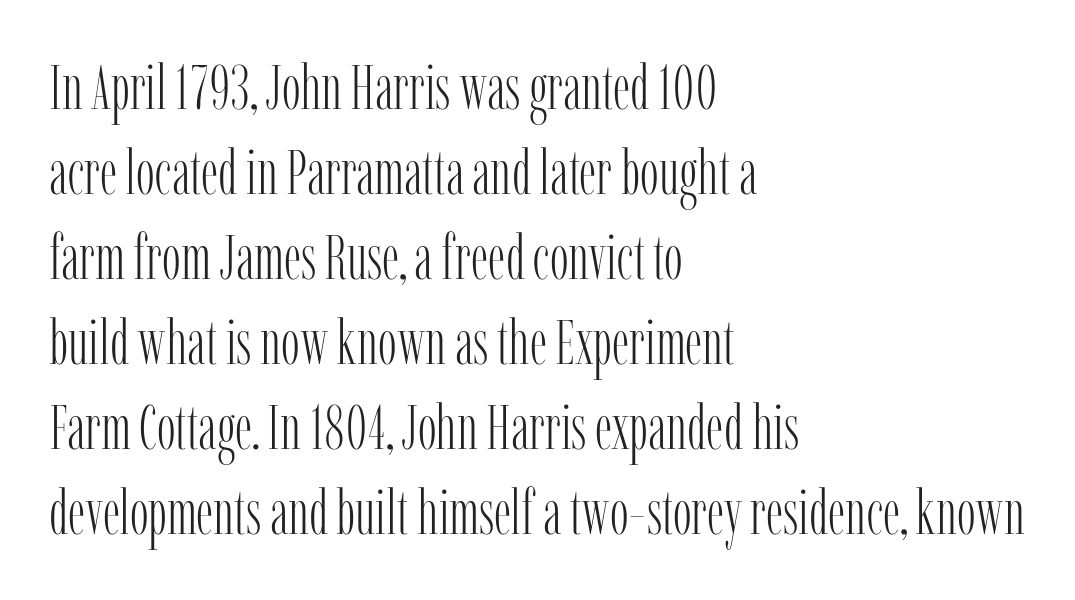
The image shows 63 px light, condensed serif type, upright; set left-aligned, normal line spacing (1.35x), normal letter spacing, not underlined; low stroke contrast and a medium x-height.
